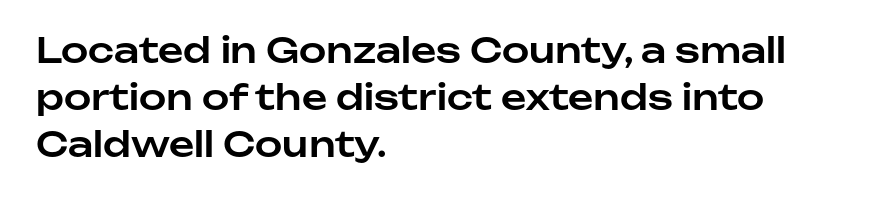
{"serif": "no", "italic": "no", "width": "normal", "stroke_contrast": "low", "x_height": "medium", "monospaced": "no", "underline": "no", "align": "left", "line_spacing": "normal", "line_spacing_ratio": 1.35, "letter_spacing": "normal", "letter_spacing_em": 0.0, "glyph_px": 35}
